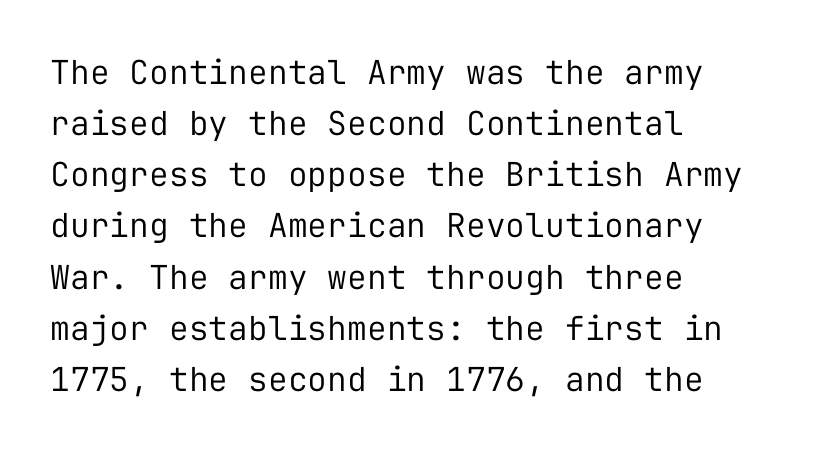
Q: Is the text bold? A: No.
Q: Is the text italic (slanted)? A: No, it is upright.
Q: Is the typeface a serif or a sans-serif typeface? A: Sans-serif.
Q: Is the text underlined? A: No.
Q: How is the paragraph aligned? A: Left-aligned.
Q: Is the spacing between letters normal or unusually wide? A: Normal.
Q: Is the spacing between lines tight, normal or loose? A: Normal.
Q: Width (condensed, normal, or wide)? A: Normal.
Q: Stroke contrast? A: Low.
Q: x-height? A: Medium.
Q: Monospaced? A: Yes.
